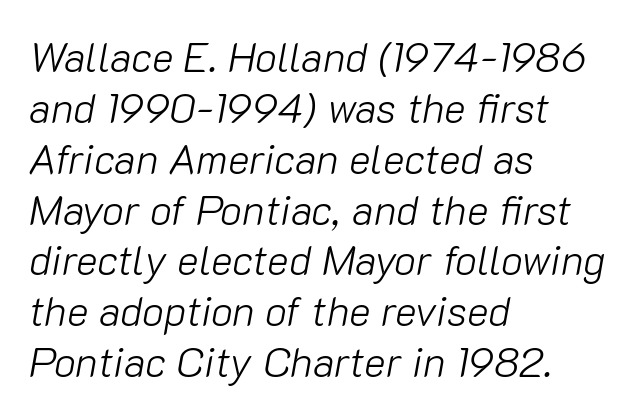
The image shows 41 px light type, italic (leaning right); set left-aligned, line spacing 1.24x, normal letter spacing, not underlined; low stroke contrast and a medium x-height.
